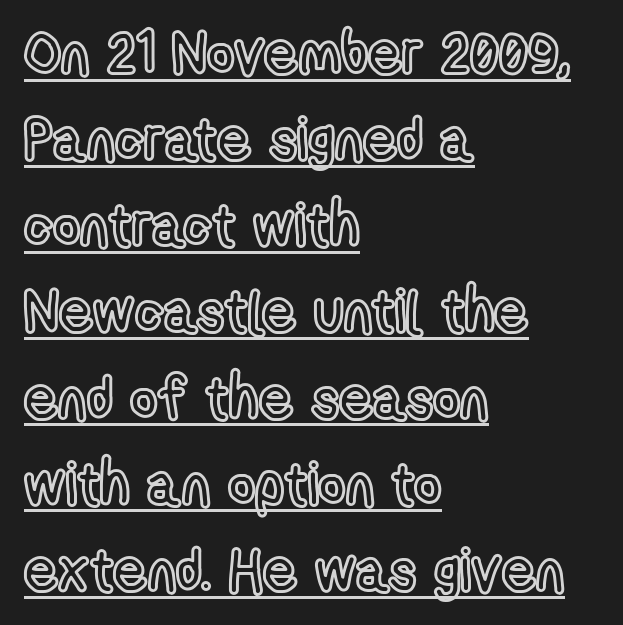
Q: Is the text italic (slanted)? A: No, it is upright.
Q: Is the text underlined? A: Yes.
Q: How is the paragraph aligned? A: Left-aligned.
Q: Is the spacing between letters normal or unusually wide? A: Normal.
Q: Is the spacing between lines tight, normal or loose? A: Normal.
Q: Width (condensed, normal, or wide)? A: Condensed.
Q: x-height? A: Medium.
Q: Monospaced? A: No.
